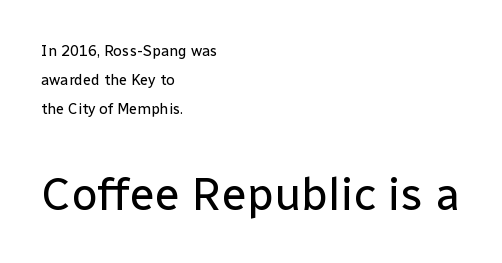
The image shows 46 px regular-weight sans-serif type, upright; set left-aligned, loose line spacing (1.95x), normal letter spacing, not underlined; the second (bottom) block is 3.07x larger; low stroke contrast and a medium x-height.
